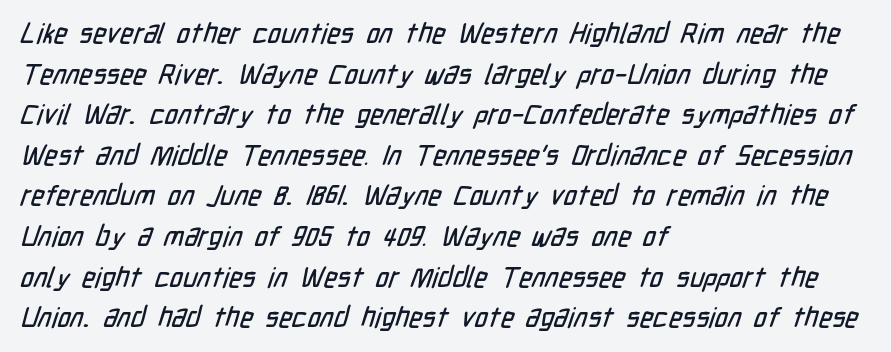
The image shows 28 px condensed sans-serif type; set left-aligned, normal line spacing (1.45x), normal letter spacing, not underlined; low stroke contrast and a medium x-height.
